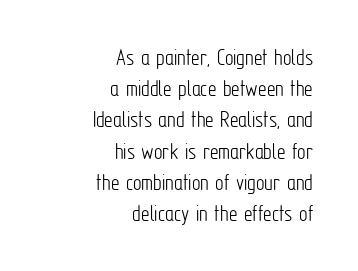
{"italic": "no", "bold": "no", "underline": "no", "align": "right", "line_spacing": "normal", "line_spacing_ratio": 1.3, "letter_spacing": "normal", "letter_spacing_em": 0.0, "glyph_px": 24}
